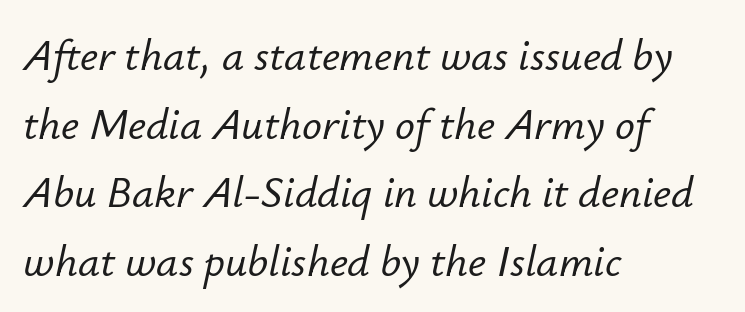
{"italic": "yes", "lean": "right", "slant_degrees": 12, "width": "normal", "stroke_contrast": "low", "x_height": "small", "monospaced": "no", "underline": "no", "align": "left", "line_spacing": "normal", "line_spacing_ratio": 1.56, "letter_spacing": "normal", "letter_spacing_em": 0.0, "glyph_px": 44}
